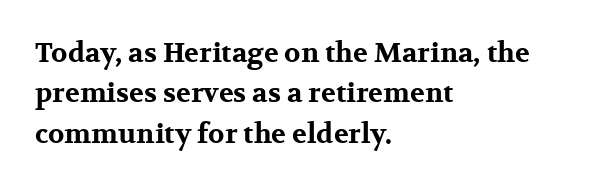
{"italic": "no", "bold": "yes", "underline": "no", "align": "left", "line_spacing": "normal", "line_spacing_ratio": 1.5, "letter_spacing": "normal", "letter_spacing_em": 0.0, "glyph_px": 27}
